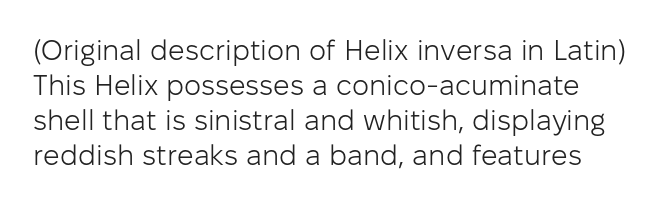
{"serif": "no", "italic": "no", "bold": "no", "weight": "light", "width": "normal", "stroke_contrast": "low", "x_height": "medium", "monospaced": "no", "underline": "no", "line_spacing_ratio": 1.21, "letter_spacing": "normal", "letter_spacing_em": 0.0, "glyph_px": 29}
